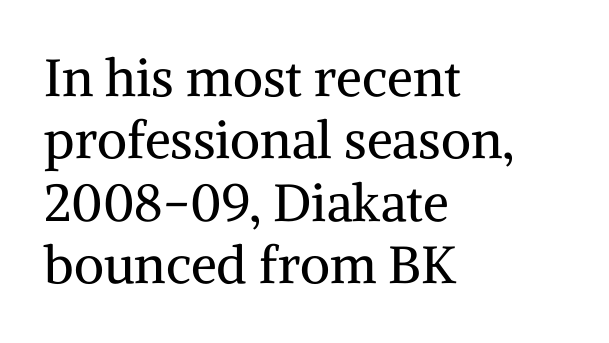
Q: Is the text bold? A: No.
Q: Is the text italic (slanted)? A: No, it is upright.
Q: Is the typeface a serif or a sans-serif typeface? A: Serif.
Q: Is the text underlined? A: No.
Q: How is the paragraph aligned? A: Left-aligned.
Q: Is the spacing between letters normal or unusually wide? A: Normal.
Q: Width (condensed, normal, or wide)? A: Normal.
Q: Stroke contrast? A: Medium.
Q: x-height? A: Medium.
Q: Monospaced? A: No.
